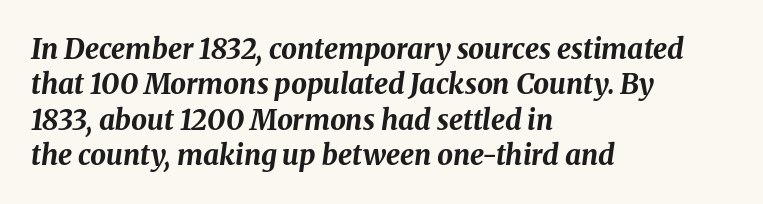
You could not count columns in this text — the font is proportionally spaced. Decoration check: the copy has no underline. The lines in this sample share a left origin and differ only in where they stop. Does extra space separate the letters? No, they use regular spacing. These lines sit exactly where default settings would place them.
